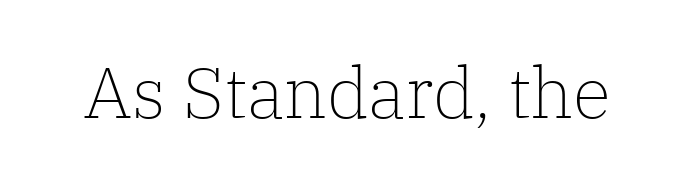
The area under the type is left untouched. The strokes carry an ordinary text weight at most. The glyphs in this specimen are seriffed. Is the letter spacing exaggerated? No — it looks like the ordinary default. The passage shown is typed in a proportional face where columns would drift. It's the straight-up-and-down kind of type.
